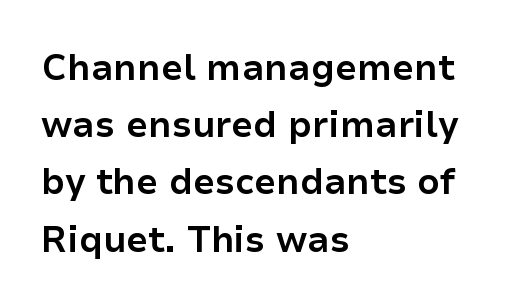
{"serif": "no", "italic": "no", "bold": "yes", "weight": "bold", "width": "normal", "stroke_contrast": "low", "x_height": "medium", "monospaced": "no", "underline": "no", "align": "left", "line_spacing": "normal", "line_spacing_ratio": 1.59, "letter_spacing": "normal", "letter_spacing_em": 0.0, "glyph_px": 36}
